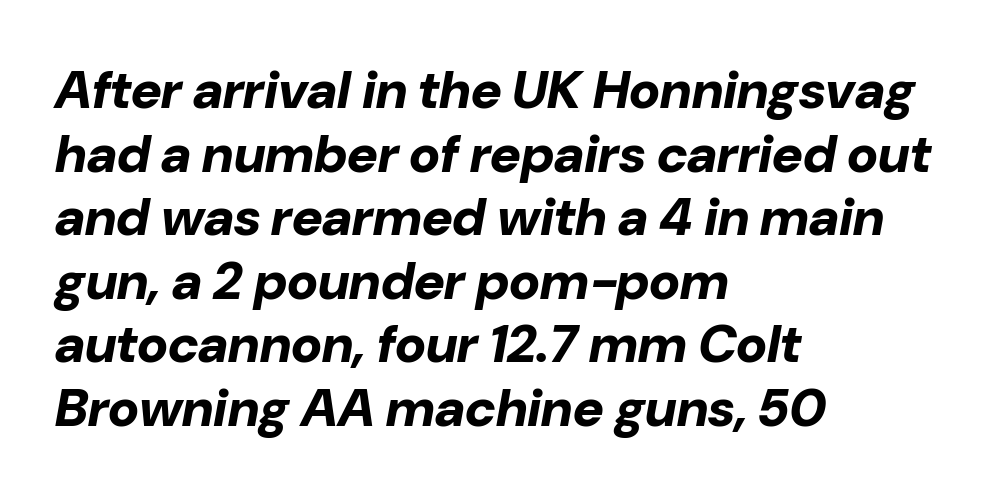
{"italic": "yes", "lean": "right", "slant_degrees": 10, "bold": "yes", "weight": "bold", "width": "normal", "stroke_contrast": "low", "x_height": "medium", "monospaced": "no", "underline": "no", "align": "left", "line_spacing_ratio": 1.2, "letter_spacing": "normal", "letter_spacing_em": 0.0, "glyph_px": 53}
